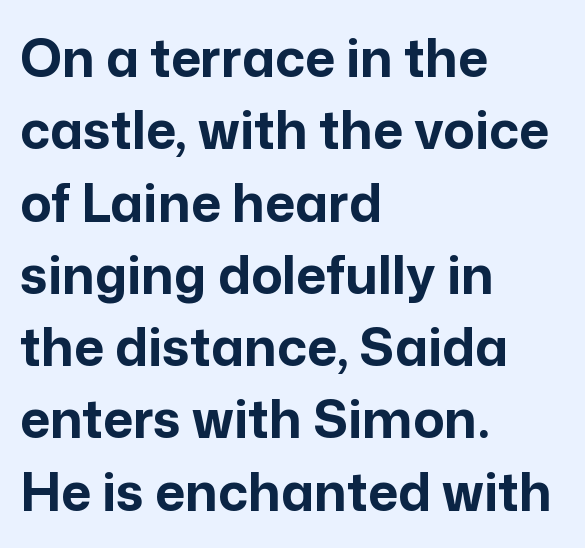
{"serif": "no", "italic": "no", "bold": "yes", "weight": "bold", "width": "normal", "stroke_contrast": "low", "x_height": "medium", "monospaced": "no", "underline": "no", "align": "left", "line_spacing": "normal", "line_spacing_ratio": 1.39, "letter_spacing": "normal", "letter_spacing_em": 0.0, "glyph_px": 52}
